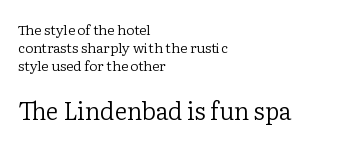
Q: Is the text bold? A: No.
Q: Is the text italic (slanted)? A: No, it is upright.
Q: Is the text underlined? A: No.
Q: How is the paragraph aligned? A: Left-aligned.
Q: Is the spacing between letters normal or unusually wide? A: Normal.
Q: Is the spacing between lines tight, normal or loose? A: Normal.
Q: Which block of text is set in a larger size, the first (top) or the second (bottom)? A: The second (bottom) one.
